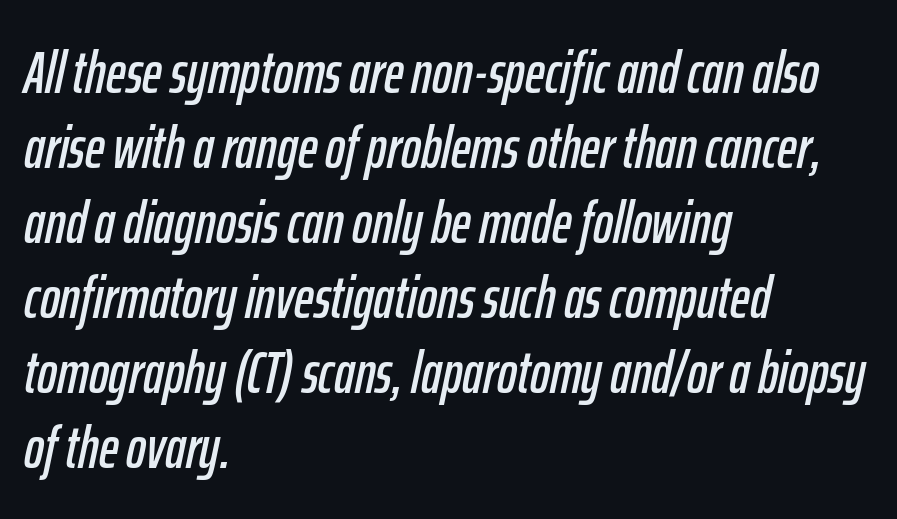
Q: Is the text italic (slanted)? A: Yes, it leans right by about 12 degrees.
Q: Is the text underlined? A: No.
Q: How is the paragraph aligned? A: Left-aligned.
Q: Is the spacing between letters normal or unusually wide? A: Normal.
Q: Is the spacing between lines tight, normal or loose? A: Normal.
Q: Width (condensed, normal, or wide)? A: Condensed.
Q: Stroke contrast? A: Low.
Q: x-height? A: Medium.
Q: Monospaced? A: No.
